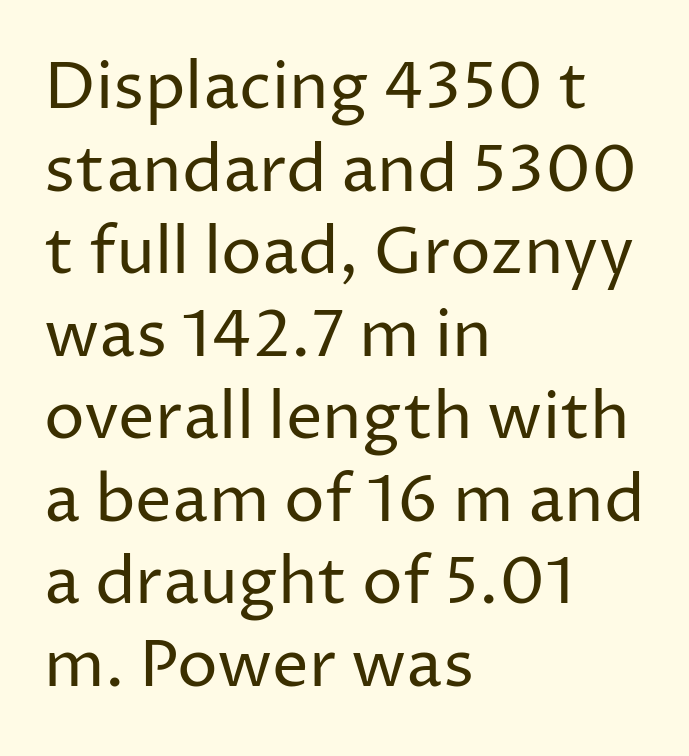
The image shows 65 px regular-weight sans-serif type, upright; set left-aligned, normal line spacing (1.27x), normal letter spacing, not underlined; low stroke contrast and a medium x-height.
